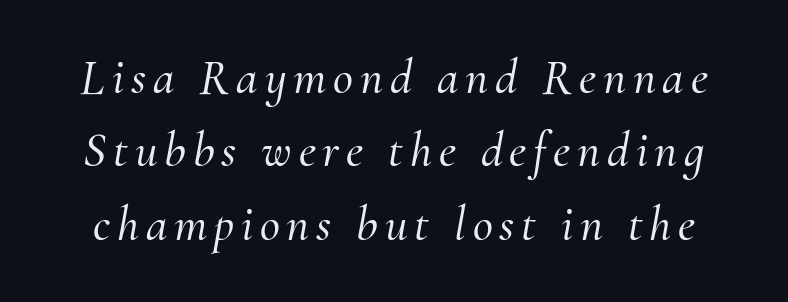
{"serif": "yes", "italic": "yes", "lean": "right", "slant_degrees": 10, "width": "normal", "stroke_contrast": "medium", "x_height": "small", "monospaced": "no", "underline": "no", "line_spacing": "normal", "line_spacing_ratio": 1.5, "glyph_px": 49}
